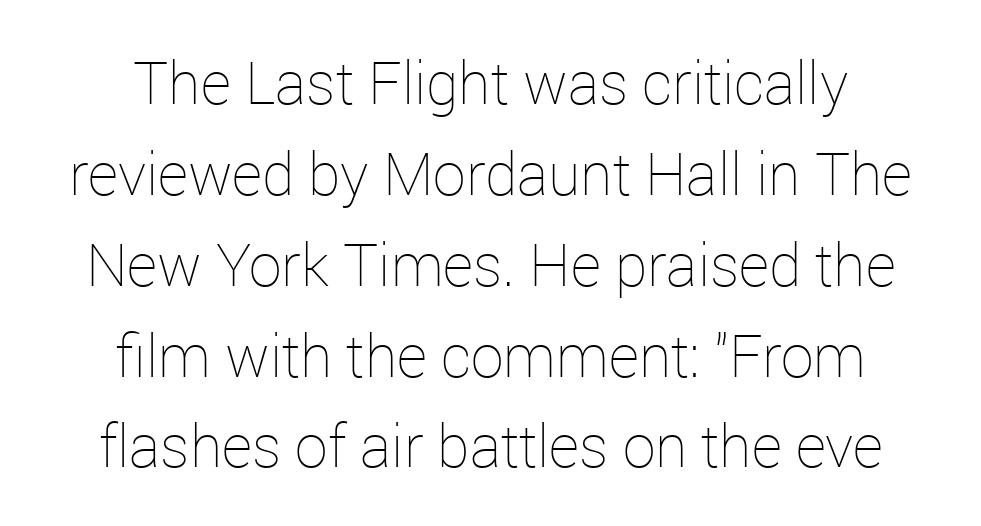
{"italic": "no", "bold": "no", "weight": "thin", "width": "normal", "stroke_contrast": "low", "x_height": "medium", "monospaced": "no", "underline": "no", "align": "center", "line_spacing": "normal", "line_spacing_ratio": 1.54, "letter_spacing": "normal", "letter_spacing_em": 0.0, "glyph_px": 59}
